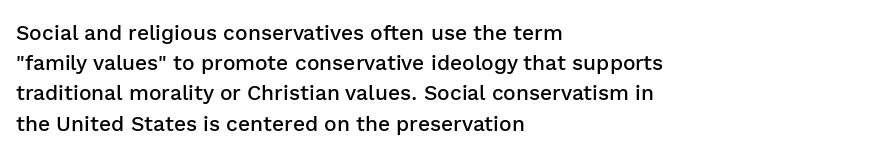
{"italic": "no", "bold": "semi", "underline": "no", "align": "left", "line_spacing": "normal", "line_spacing_ratio": 1.44, "letter_spacing": "normal", "letter_spacing_em": 0.0, "glyph_px": 21}
